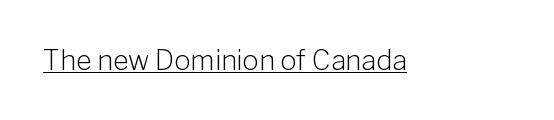
{"italic": "no", "bold": "no", "underline": "yes", "letter_spacing": "normal", "letter_spacing_em": 0.0, "glyph_px": 27}
